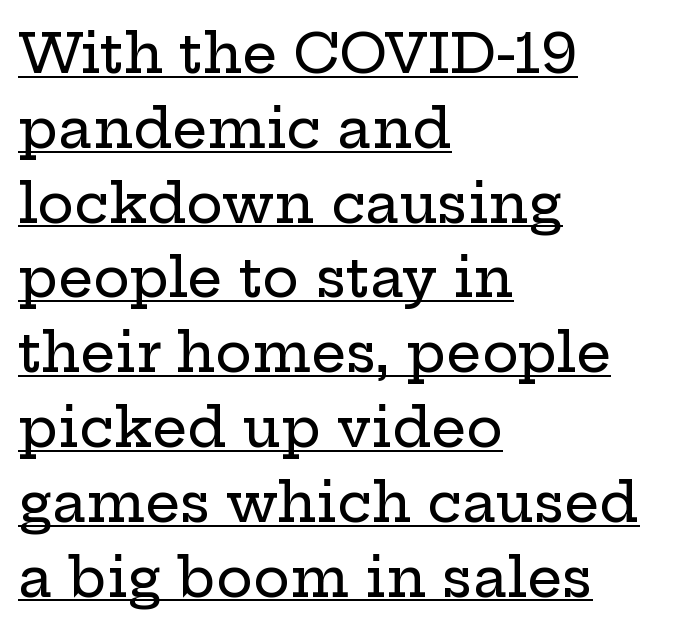
The image shows 55 px wide serif type, upright; set left-aligned, normal line spacing (1.36x), normal letter spacing, underlined; low stroke contrast and a medium x-height.
